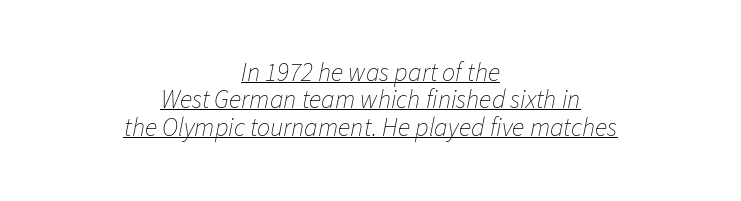
The image shows 26 px text type, italic (leaning right); set centered, tight line spacing (1.05x), normal letter spacing, underlined.
